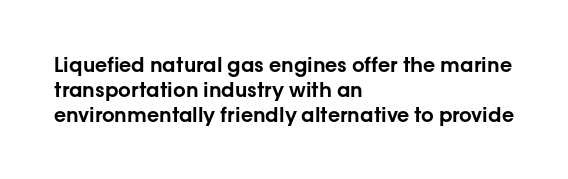
The image shows 20 px text type, upright; set left-aligned, normal line spacing (1.25x), normal letter spacing, not underlined.
